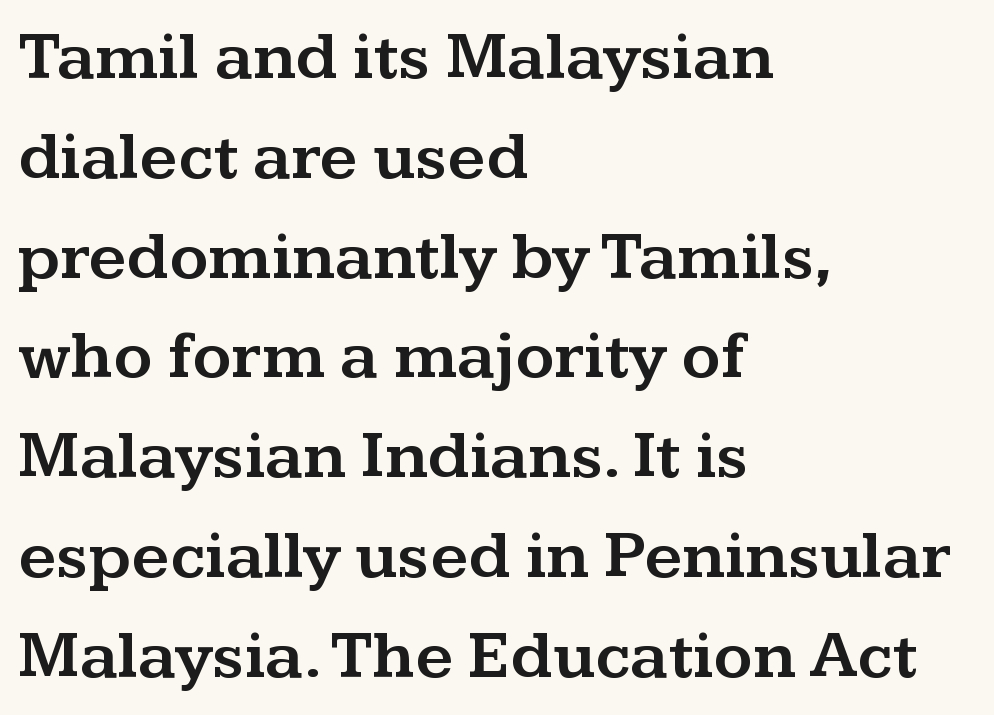
{"serif": "yes", "italic": "no", "width": "wide", "stroke_contrast": "medium", "x_height": "medium", "monospaced": "no", "underline": "no", "align": "left", "line_spacing": "normal", "line_spacing_ratio": 1.49, "letter_spacing": "normal", "letter_spacing_em": 0.0, "glyph_px": 67}
